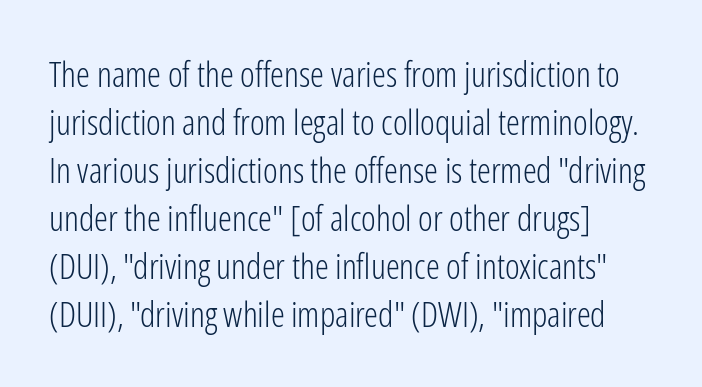
Q: Is the text bold? A: No.
Q: Is the text italic (slanted)? A: No, it is upright.
Q: Is the typeface a serif or a sans-serif typeface? A: Sans-serif.
Q: Is the text underlined? A: No.
Q: How is the paragraph aligned? A: Left-aligned.
Q: Is the spacing between letters normal or unusually wide? A: Normal.
Q: Is the spacing between lines tight, normal or loose? A: Normal.
Q: Width (condensed, normal, or wide)? A: Condensed.
Q: Stroke contrast? A: Low.
Q: x-height? A: Medium.
Q: Monospaced? A: No.
